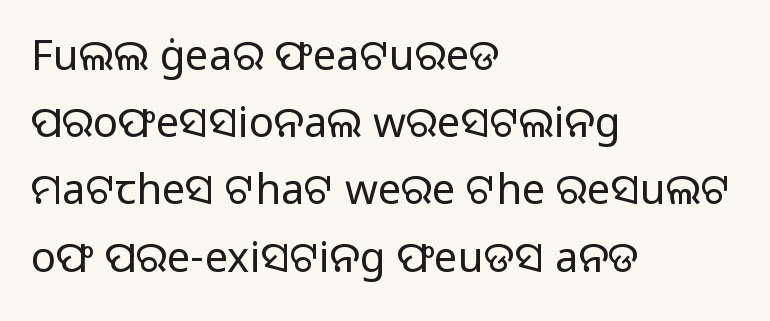
The image shows 42 px light sans-serif type, upright; set left-aligned, normal line spacing (1.6x), normal letter spacing, not underlined; low stroke contrast and a medium x-height.
